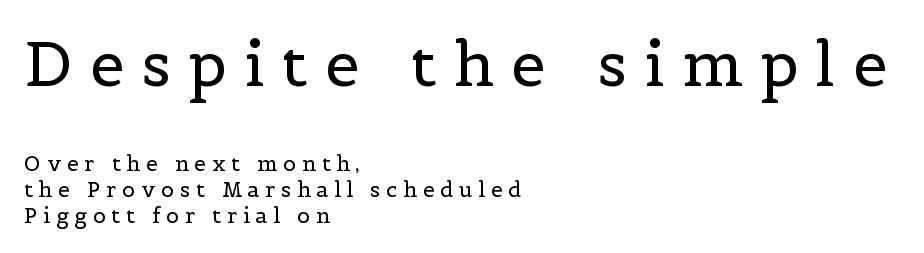
A student would call this left alignment; a typographer would say flush left, rag right. The font family rendered here belongs to the serif group. If you squint, the top block still reads clearly — it's the larger of the two. Does extra space separate the letters? Yes, quite a lot of it. This reads as an unemphasized weight, regular at the heaviest.
